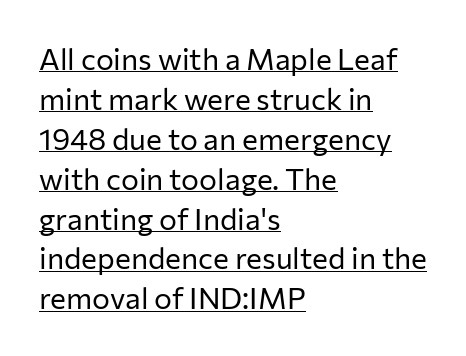
The image shows 30 px regular-weight sans-serif type, upright; set left-aligned, normal line spacing (1.33x), normal letter spacing, underlined; low stroke contrast and a medium x-height.
